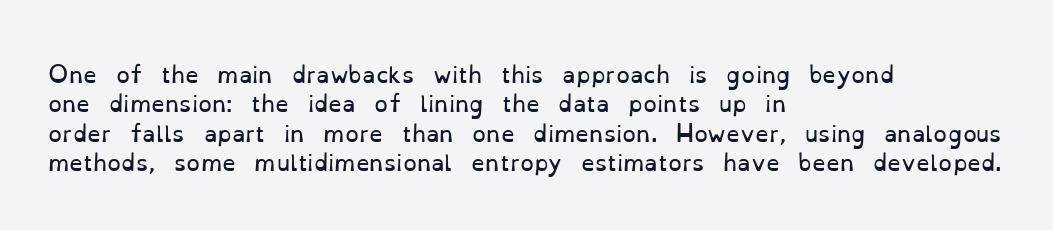
Bare-footed words on every line. Every stem runs plumb, perpendicular to the baseline. The typesetting does not lean heavy: it is not bold. Tracking value appears to be zero — textbook default spacing. The vertical gap from one line to the next is medium.
